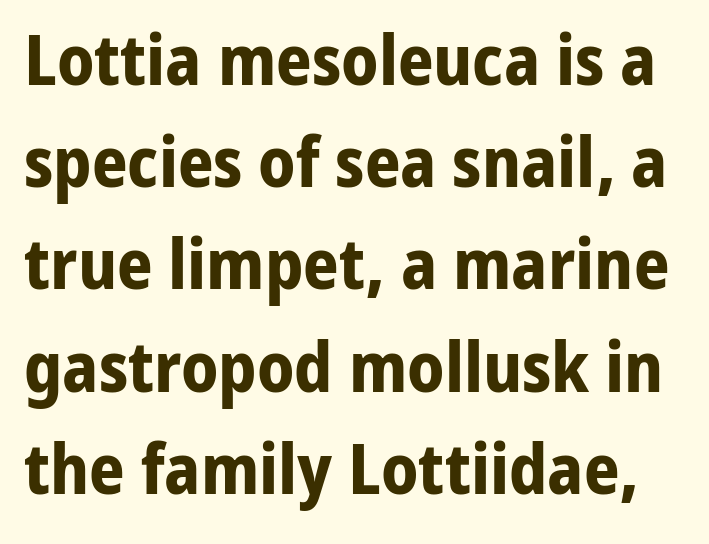
The image shows 70 px bold sans-serif type, upright; set normal line spacing (1.46x), normal letter spacing, not underlined; low stroke contrast and a medium x-height.
